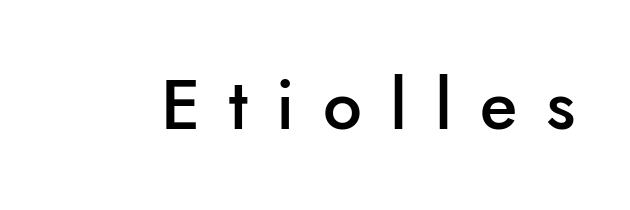
Regarding serifs, this sample does without them. The foot of each line stays bare and open. Emphasis by weight is partial: semibold. Character widths vary here, with narrow letters taking less room than wide ones. This is roman type, the default non-slanted kind.
